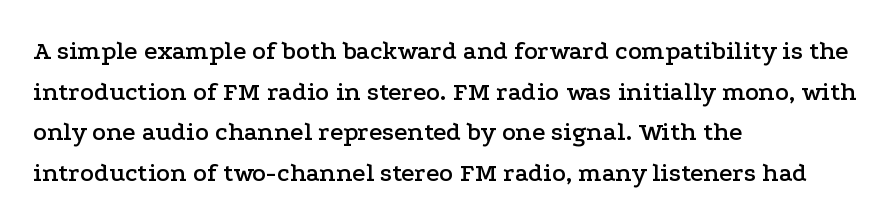
This rendering features lettering with no underline. How are the letters spaced? Ordinarily, with no added tracking. The setting favours the left margin, as ordinary paragraphs usually do. Does the lettering tilt? It doesn't — this is upright. Summary of vertical rhythm: regular, with standard interline spacing.
